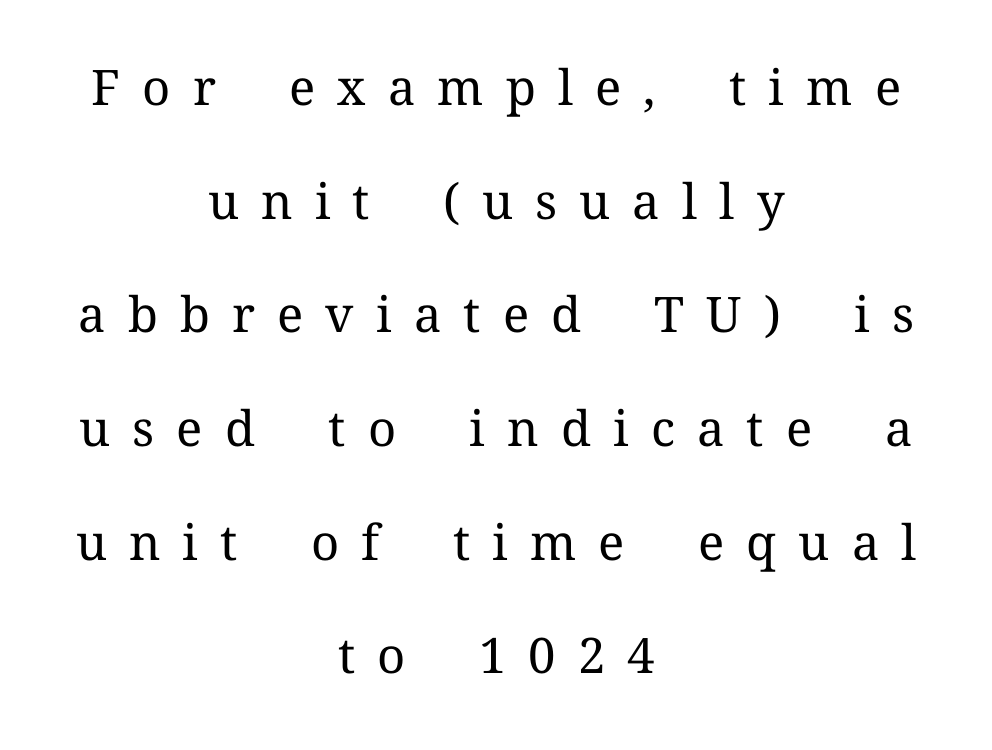
{"serif": "yes", "italic": "no", "bold": "no", "weight": "regular", "width": "normal", "stroke_contrast": "medium", "x_height": "medium", "monospaced": "no", "underline": "no", "align": "center", "line_spacing": "loose", "line_spacing_ratio": 2.32, "letter_spacing": "wide", "letter_spacing_em": 0.45, "glyph_px": 49}
